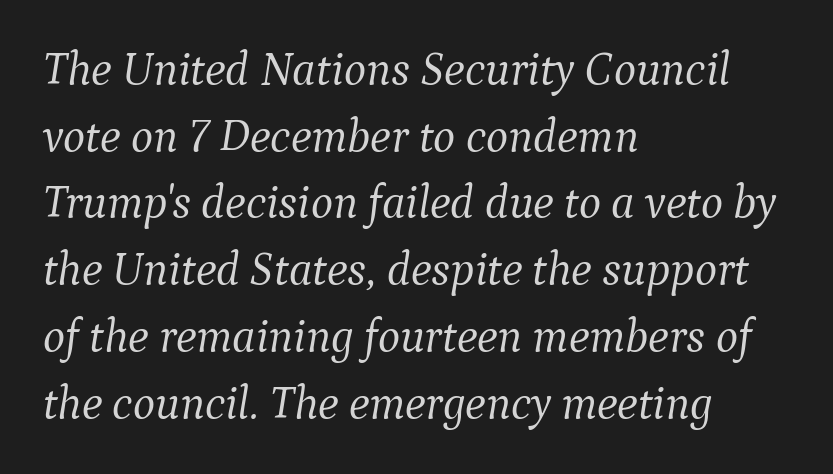
{"serif": "yes", "italic": "yes", "lean": "right", "slant_degrees": 9, "bold": "no", "weight": "light", "width": "normal", "stroke_contrast": "medium", "x_height": "medium", "monospaced": "no", "underline": "no", "align": "left", "line_spacing": "normal", "line_spacing_ratio": 1.42, "letter_spacing": "normal", "letter_spacing_em": 0.0, "glyph_px": 47}
